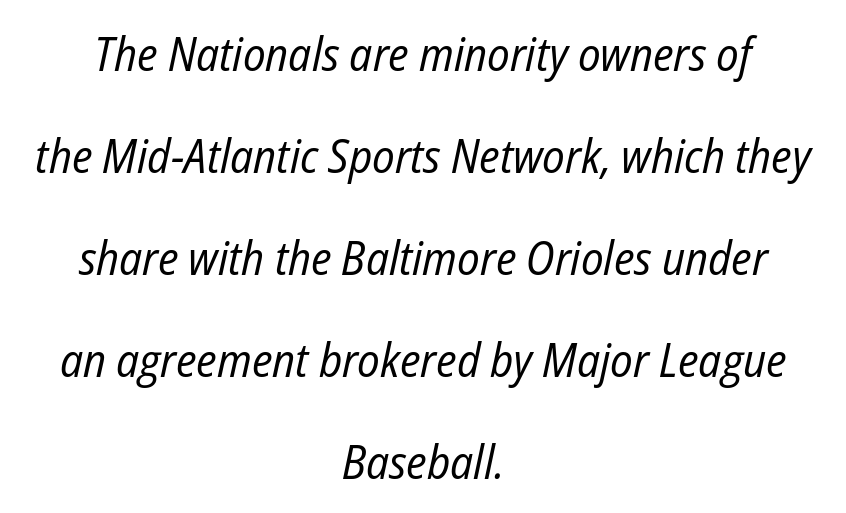
Looks like regular typesetting: each glyph gets only the width it needs. A centered setting, common on invitations and titles, is used for this passage. Has an underline been added? It has not. This reads as an unemphasized weight, regular at the heaviest. Widely set lines give the paragraph a tall, airy silhouette. In terms of posture, this sample is oblique.
